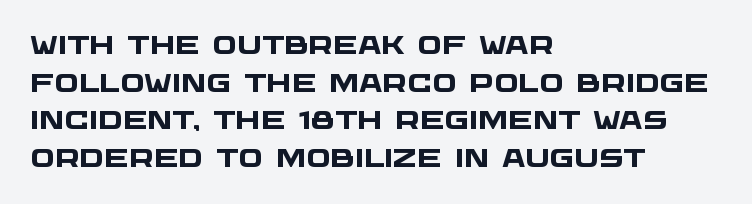
The image shows 26 px bold type; set left-aligned, normal line spacing (1.45x), normal letter spacing, not underlined.
